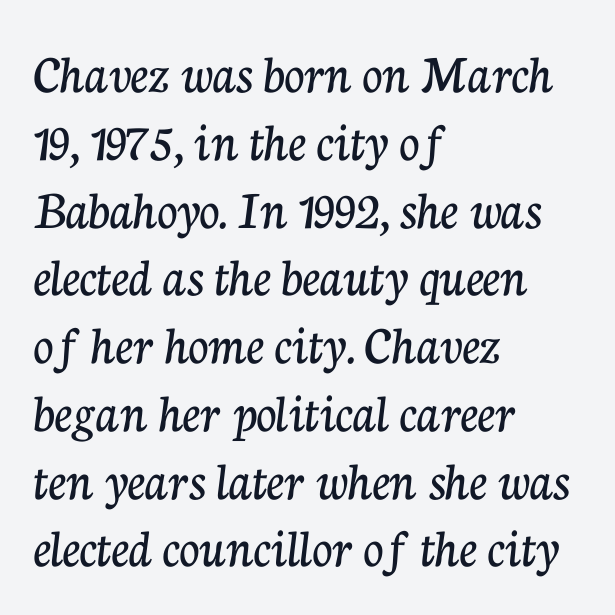
The image shows 56 px serif type; set left-aligned, line spacing 1.21x, normal letter spacing, not underlined; low stroke contrast and a medium x-height.
